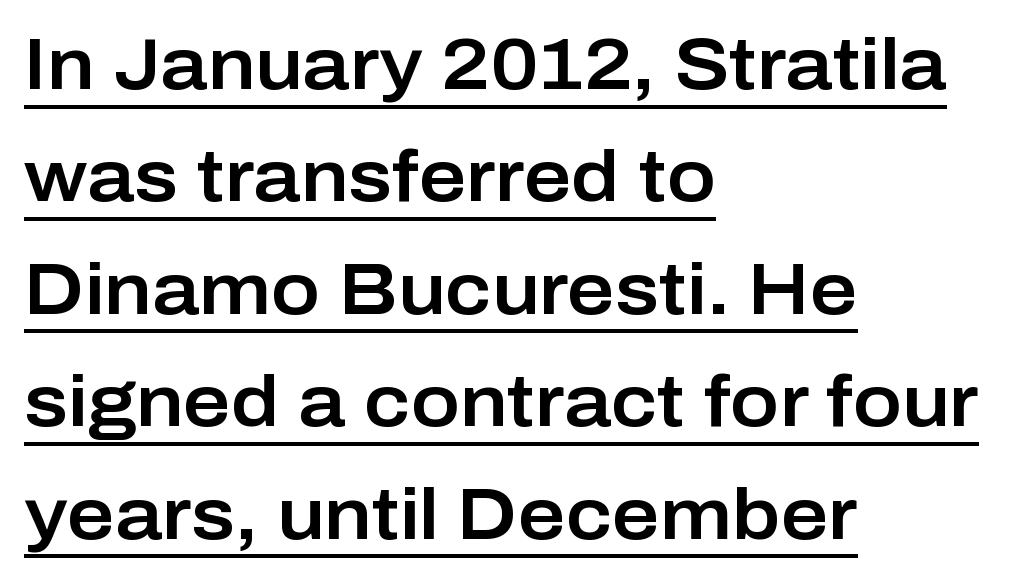
Notice how descenders clear the ascenders below comfortably — that's standard leading. Which margin do the lines hug? The left one — the right edge is uneven. If you drew a line through each stem, it would be perfectly vertical. A continuous stroke trails under the words, as in a hyperlink.
